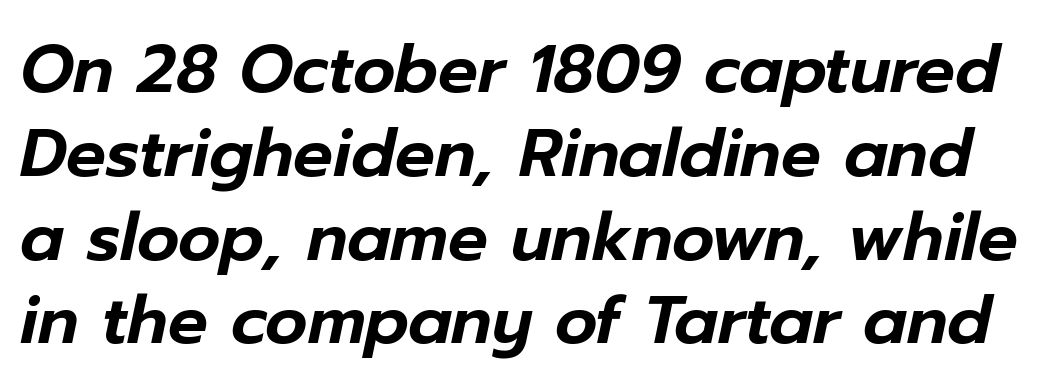
{"italic": "yes", "lean": "right", "slant_degrees": 12, "width": "normal", "stroke_contrast": "low", "x_height": "medium", "monospaced": "no", "underline": "no", "line_spacing": "normal", "line_spacing_ratio": 1.27, "letter_spacing": "normal", "letter_spacing_em": 0.0, "glyph_px": 66}
